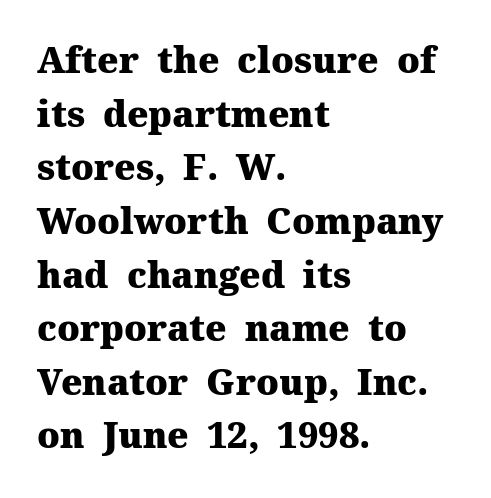
Clear beneath every line of the passage. Type style note: has serifs. These lines are rendered in a variable-pitch font. Line starts are locked; line ends wander.
